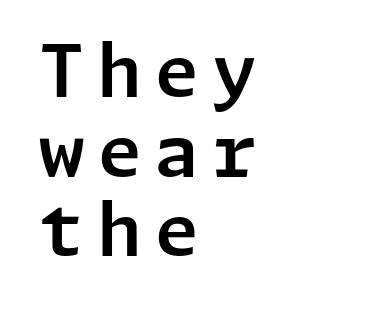
{"serif": "no", "italic": "no", "width": "normal", "stroke_contrast": "low", "x_height": "medium", "underline": "no", "align": "left", "line_spacing": "tight", "line_spacing_ratio": 1.09, "glyph_px": 73}
